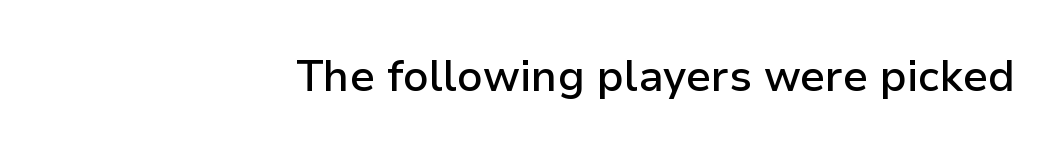
{"serif": "no", "italic": "no", "bold": "semi", "weight": "semibold", "width": "normal", "stroke_contrast": "low", "x_height": "medium", "monospaced": "no", "underline": "no", "align": "right", "letter_spacing": "normal", "letter_spacing_em": 0.0, "glyph_px": 43}
